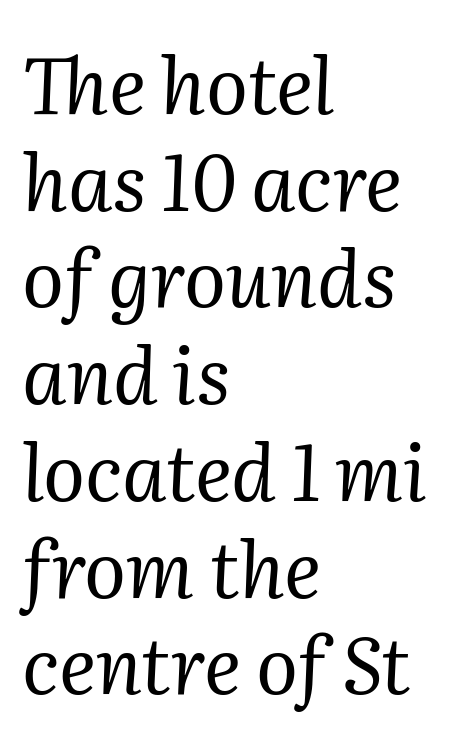
Q: Is the text bold? A: No.
Q: Is the text italic (slanted)? A: Yes, it leans right by about 2 degrees.
Q: Is the typeface a serif or a sans-serif typeface? A: Serif.
Q: Is the text underlined? A: No.
Q: How is the paragraph aligned? A: Left-aligned.
Q: Is the spacing between letters normal or unusually wide? A: Normal.
Q: Width (condensed, normal, or wide)? A: Normal.
Q: Stroke contrast? A: Medium.
Q: x-height? A: Medium.
Q: Monospaced? A: No.
